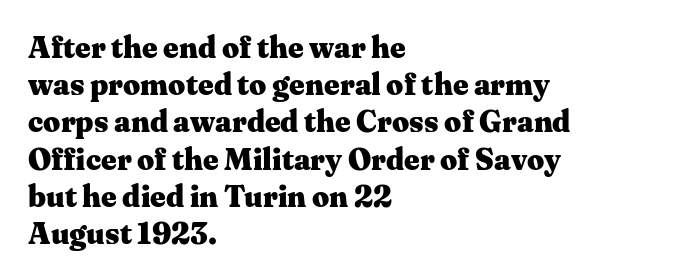
The image shows 30 px heavy, wide serif type, upright; set left-aligned, line spacing 1.24x, normal letter spacing, not underlined; medium stroke contrast and a medium x-height.
